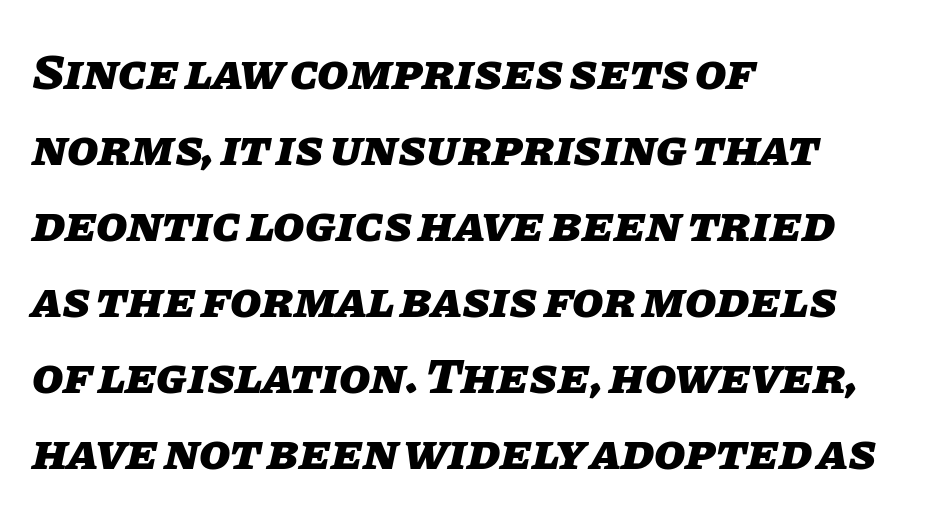
Q: Is the text bold? A: Yes.
Q: Is the text italic (slanted)? A: Yes, it leans right by about 11 degrees.
Q: Is the text underlined? A: No.
Q: How is the paragraph aligned? A: Left-aligned.
Q: Is the spacing between letters normal or unusually wide? A: Normal.
Q: Is the spacing between lines tight, normal or loose? A: Normal.
Q: Width (condensed, normal, or wide)? A: Normal.
Q: Stroke contrast? A: Low.
Q: x-height? A: Large.
Q: Monospaced? A: No.
